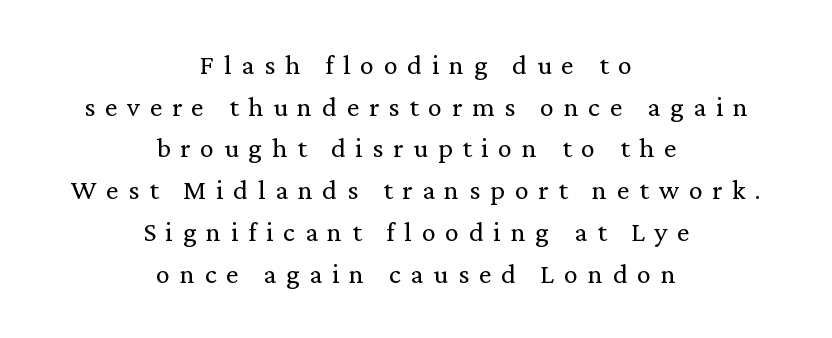
Check under the words: just untouched page. No italicization has been applied; the sample stays upright. Is this a fixed-width face? No — the glyphs have proportional, varying widths. Small tapered or slab feet sit at the stroke ends, so this counts as serif. Caption: expanded tracking, letters set apart. Summary of vertical rhythm: regular, with standard interline spacing.
